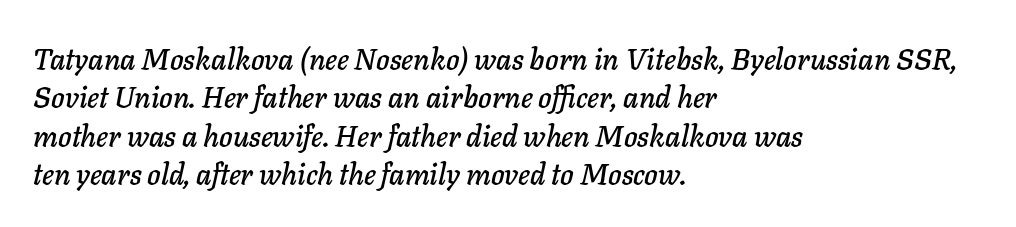
A typesetter would mark this as italic. The strip under each line holds only bare page. Standard letterfit; no display-style spreading of the glyphs. The vertical gap from one line to the next is medium. Casual observation: everything's shoved over to the left. Each letter keeps its own natural width here, so spacing adapts to shape.
